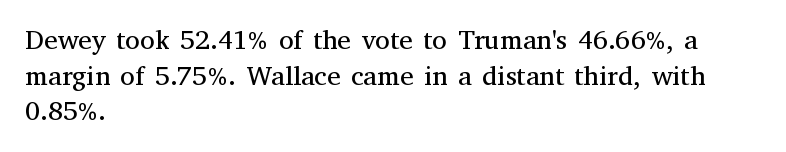
{"italic": "no", "bold": "no", "underline": "no", "align": "left", "line_spacing": "normal", "line_spacing_ratio": 1.32, "letter_spacing": "normal", "letter_spacing_em": 0.0, "glyph_px": 27}
